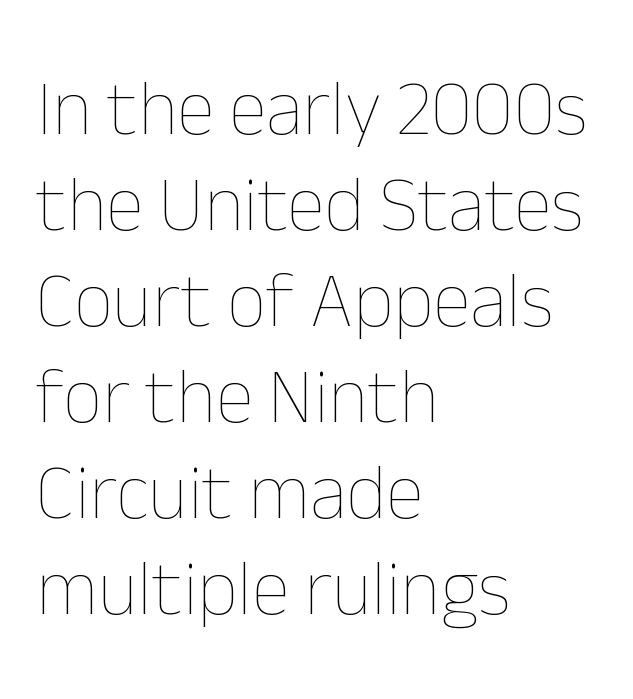
Q: Is the text bold? A: No.
Q: Is the text italic (slanted)? A: No, it is upright.
Q: Is the text underlined? A: No.
Q: How is the paragraph aligned? A: Left-aligned.
Q: Is the spacing between letters normal or unusually wide? A: Normal.
Q: Width (condensed, normal, or wide)? A: Normal.
Q: Stroke contrast? A: Low.
Q: x-height? A: Medium.
Q: Monospaced? A: No.
